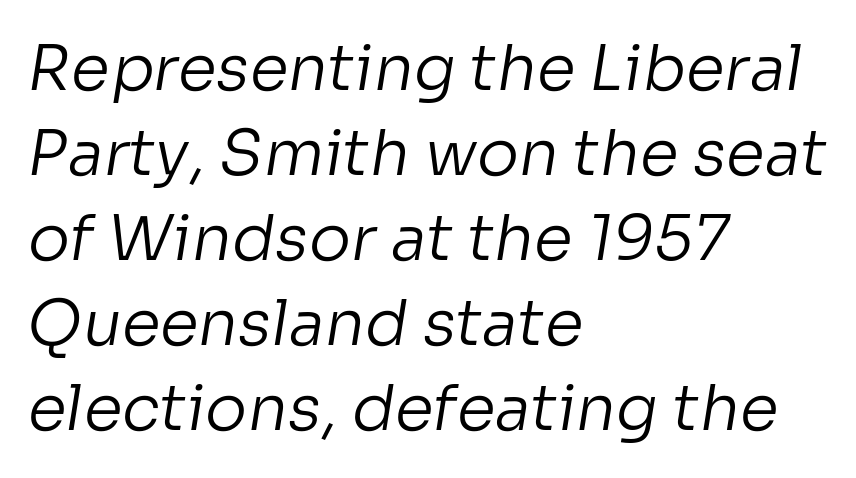
The image shows 63 px regular-weight sans-serif type; set left-aligned, normal line spacing (1.35x), normal letter spacing, not underlined; low stroke contrast and a medium x-height.
